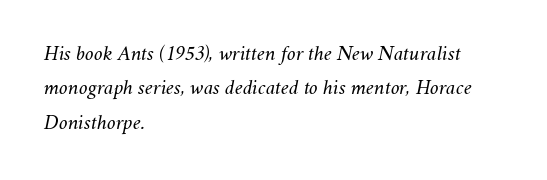
The axis of the letterforms is tilted away from vertical. This reads as an unemphasized weight, regular at the heaviest. Default kerning and tracking; the words read as compact shapes. In CSS terms this would be text-align: left. The space beneath each line is pristine and unruled.
